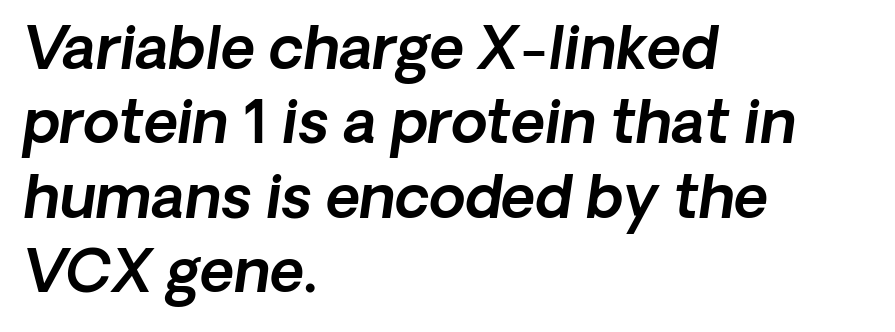
Students, observe: this is what conventionally led text looks like. The rendering uses natural spacing where letterforms have individual widths. The words here are not underlined. Which margin do the lines hug? The left one — the right edge is uneven. Is this a sans? Yes — the strokes have no serifs. Spacing between characters is what you'd get straight out of the box.
